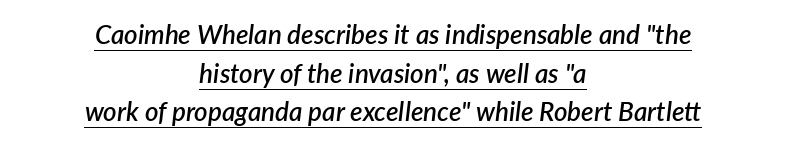
The line-height multiplier appears to be the usual default. This sample is center-justified, so both line endings float freely. The typography opts for an oblique posture over an upright one. Semibold letterforms, between regular and bold. In designer terms, the underline attribute is active on this setting. This rendering leaves character spacing at its baseline value.
